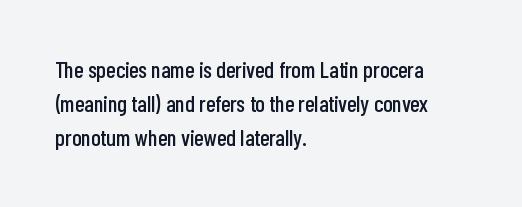
{"italic": "no", "underline": "no", "align": "left", "line_spacing": "normal", "line_spacing_ratio": 1.48, "letter_spacing": "normal", "letter_spacing_em": 0.0, "glyph_px": 23}
